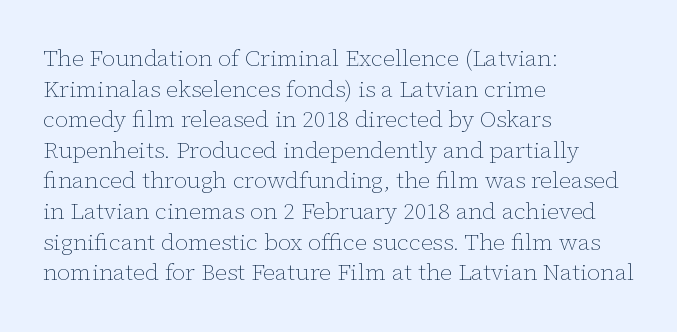
Vertical spacing — default. The text block is weighted toward the left margin, trailing off unevenly rightward. The baseline area is clear. These lines keep a tight, regular rhythm from letter to letter. No extra ink here — the face is not bold.
